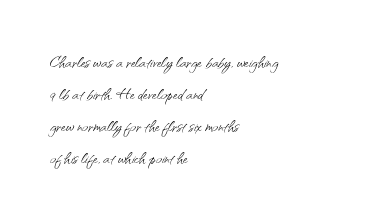
{"bold": "no", "underline": "no", "align": "left", "line_spacing": "normal", "line_spacing_ratio": 1.53, "letter_spacing": "normal", "letter_spacing_em": 0.0, "glyph_px": 21}
